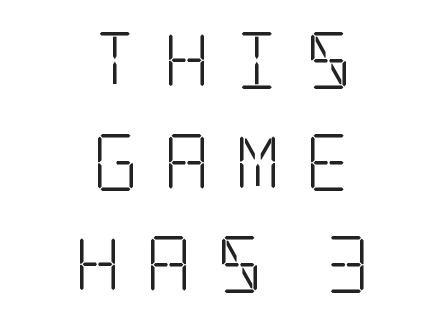
The image shows 57 px light, condensed serif type, upright; set centered, line spacing 1.79x, unusually wide letter spacing (+0.43 em), not underlined; low stroke contrast and a large x-height.
